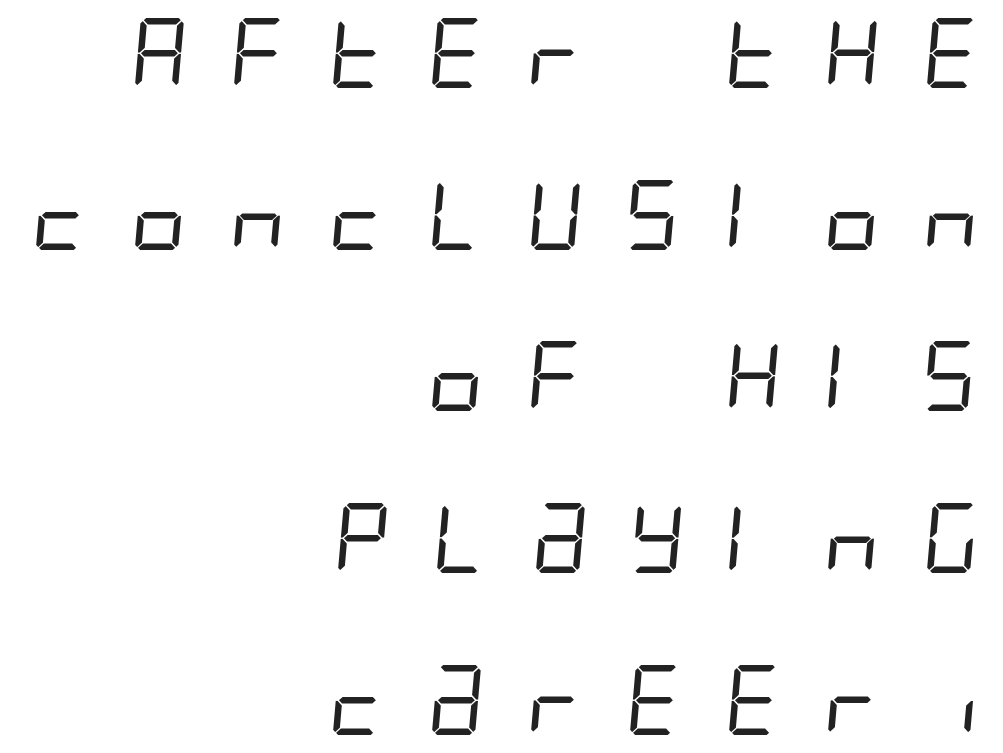
Q: Is the text bold? A: No.
Q: Is the typeface a serif or a sans-serif typeface? A: Sans-serif.
Q: Is the text underlined? A: No.
Q: How is the paragraph aligned? A: Right-aligned.
Q: Is the spacing between letters normal or unusually wide? A: Unusually wide.
Q: Is the spacing between lines tight, normal or loose? A: Loose.
Q: Width (condensed, normal, or wide)? A: Condensed.
Q: Stroke contrast? A: Low.
Q: x-height? A: Large.
